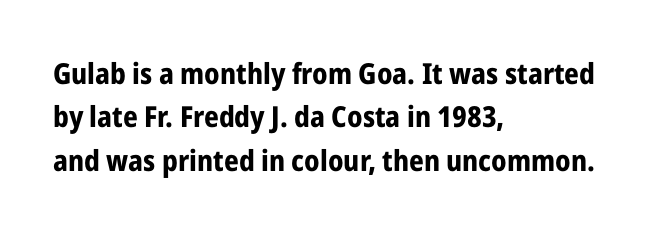
Q: Is the text bold? A: Yes.
Q: Is the text italic (slanted)? A: No, it is upright.
Q: Is the typeface a serif or a sans-serif typeface? A: Sans-serif.
Q: Is the text underlined? A: No.
Q: How is the paragraph aligned? A: Left-aligned.
Q: Is the spacing between letters normal or unusually wide? A: Normal.
Q: Is the spacing between lines tight, normal or loose? A: Normal.
Q: Width (condensed, normal, or wide)? A: Condensed.
Q: Stroke contrast? A: Low.
Q: x-height? A: Medium.
Q: Monospaced? A: No.
